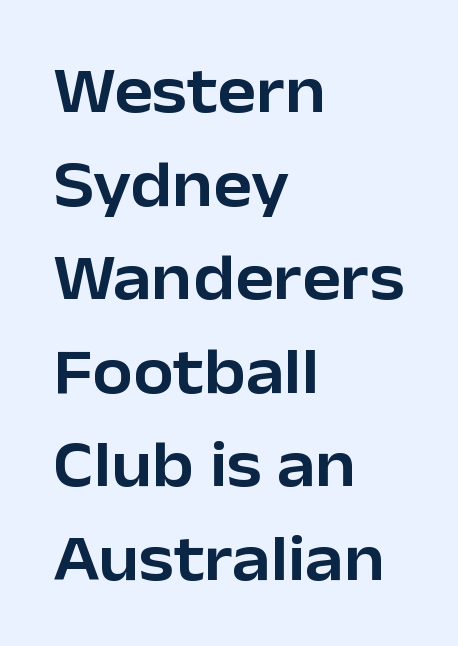
The image shows 65 px sans-serif type, upright; set left-aligned, normal line spacing (1.44x), normal letter spacing, not underlined; low stroke contrast and a medium x-height.
